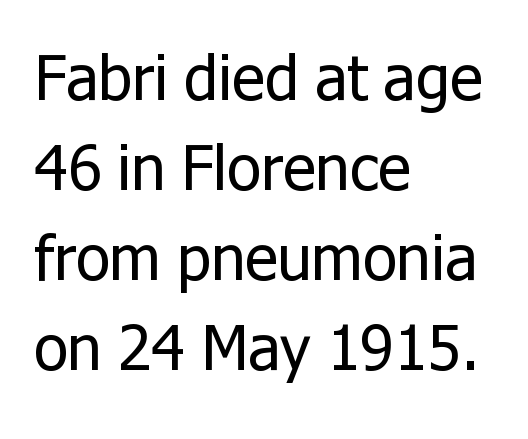
The image shows 63 px regular-weight sans-serif type, upright; set left-aligned, normal line spacing (1.43x), normal letter spacing, not underlined; low stroke contrast and a medium x-height.
